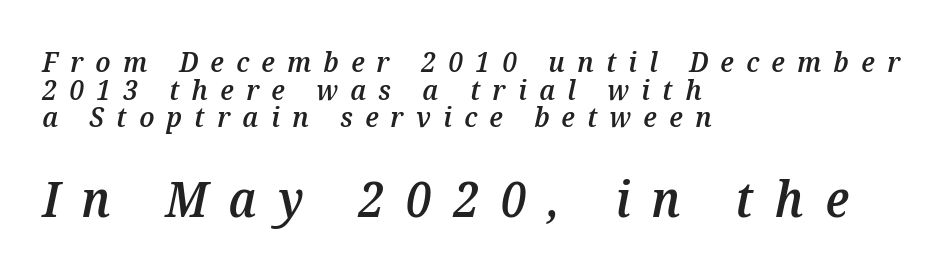
Its strokes are somewhat broadened, the hallmark of semibold type. The composition opens small and finishes big. Tracking here is generous; glyphs stand well apart from one another. This sample trades vertical openness for compactness between lines. Reading down the block, your eye returns to a fixed left position each line.
